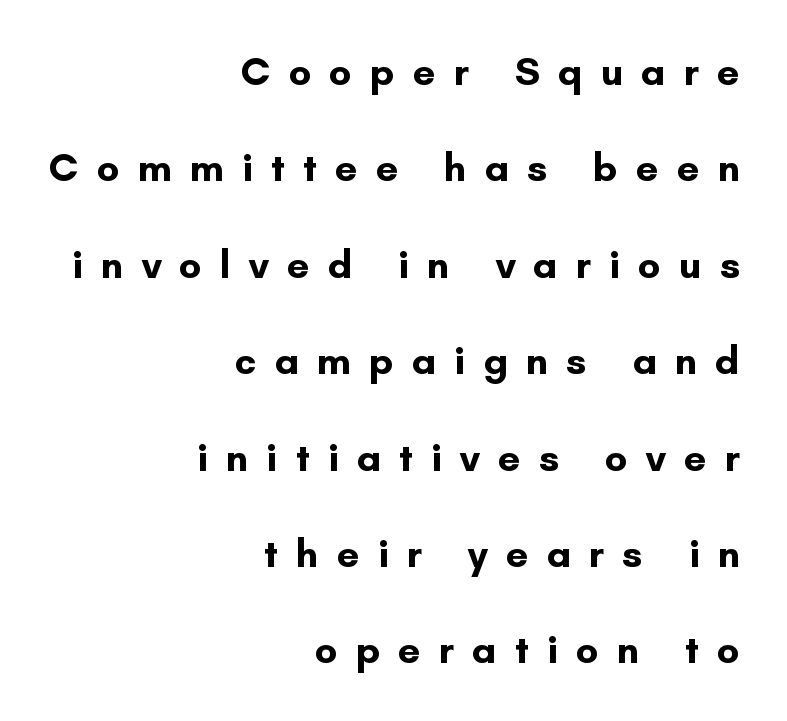
The image shows 40 px bold sans-serif type, upright; set right-aligned, loose line spacing (2.41x), unusually wide letter spacing (+0.45 em), not underlined; low stroke contrast and a small x-height.
